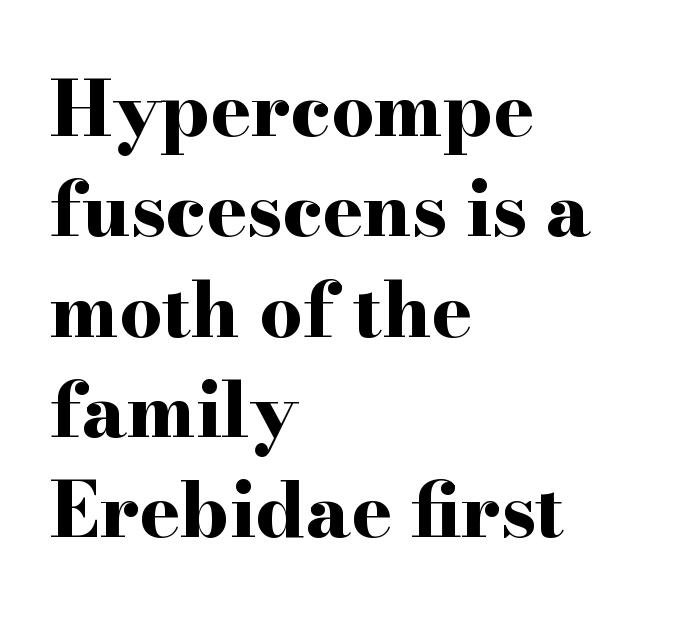
Proportional: the letters do not fall into vertical columns. The type sits square on the baseline with zero lean. Note: serifs present on the glyphs. What weight is shown? A full bold with thick strokes. The horizontal fit of the characters is conventional and even.
